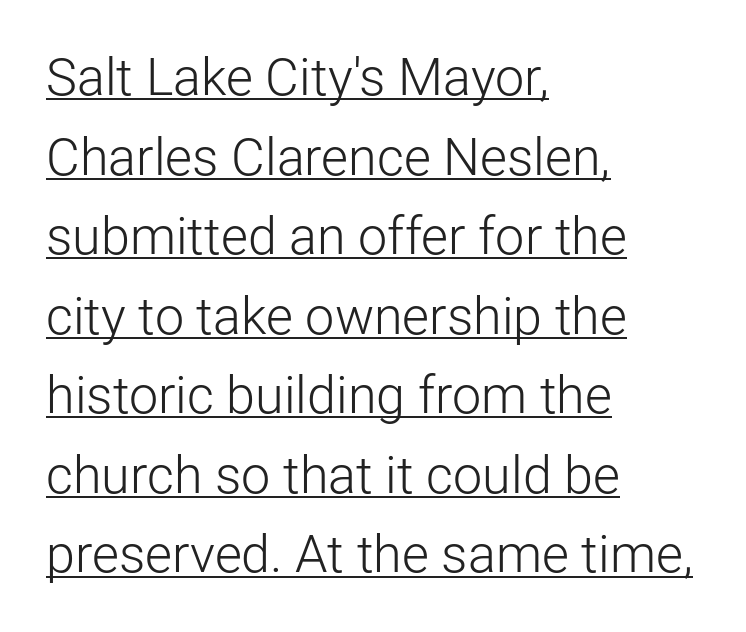
{"serif": "no", "italic": "no", "bold": "no", "weight": "light", "width": "normal", "stroke_contrast": "low", "x_height": "medium", "monospaced": "no", "underline": "yes", "align": "left", "line_spacing": "normal", "line_spacing_ratio": 1.53, "letter_spacing": "normal", "letter_spacing_em": 0.0, "glyph_px": 52}
